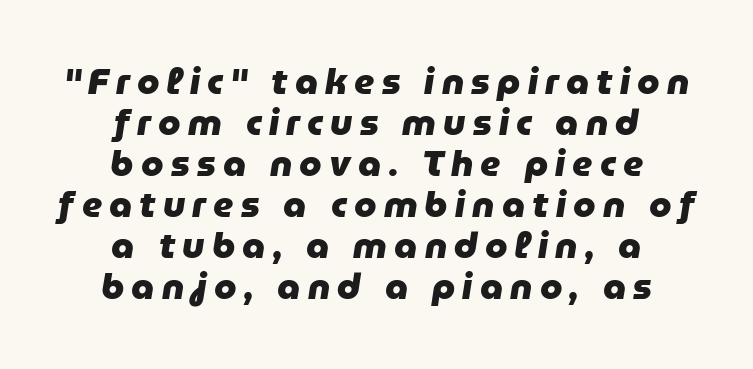
The image shows 36 px heavy type, italic (leaning right); set centered, tight line spacing (1.14x), unusually wide letter spacing (+0.2 em), not underlined; low stroke contrast and a medium x-height.
